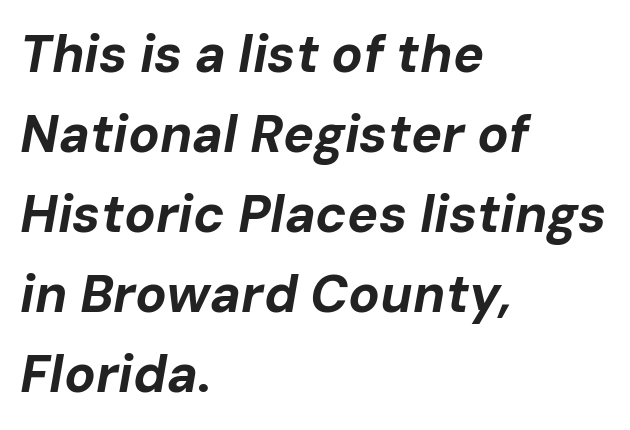
Q: Is the text bold? A: Yes.
Q: Is the text italic (slanted)? A: Yes, it leans right by about 10 degrees.
Q: Is the text underlined? A: No.
Q: How is the paragraph aligned? A: Left-aligned.
Q: Is the spacing between letters normal or unusually wide? A: Normal.
Q: Is the spacing between lines tight, normal or loose? A: Normal.
Q: Width (condensed, normal, or wide)? A: Normal.
Q: Stroke contrast? A: Low.
Q: x-height? A: Medium.
Q: Monospaced? A: No.
